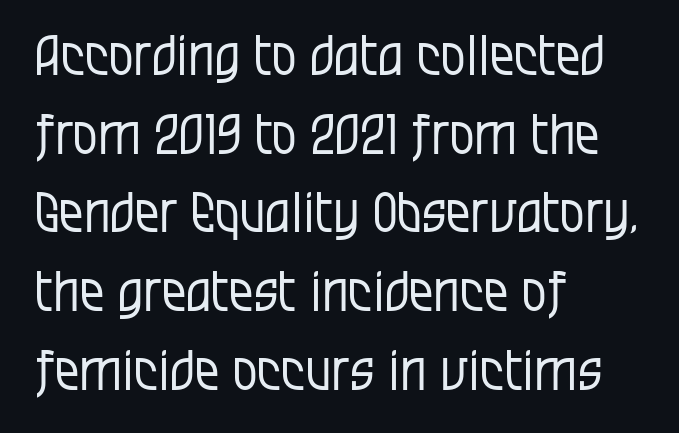
Has an underline been added? It has not. Every row of glyphs begins at an identical x-position on the left. Regarding serifs, this sample does without them. Vertical stems look standard width or narrower in stroke. Proportional: the letters do not fall into vertical columns.
